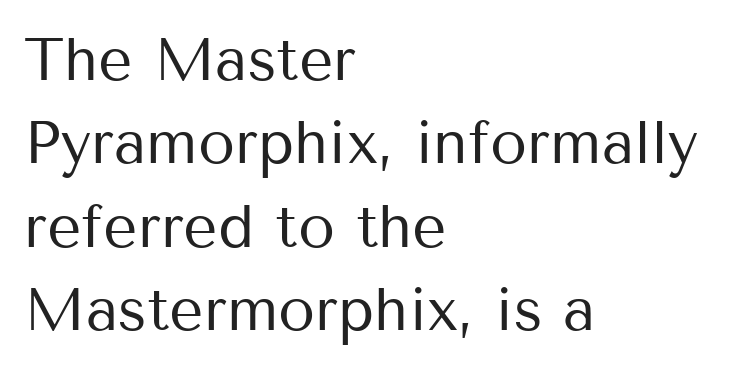
The image shows 60 px regular-weight sans-serif type, upright; set left-aligned, normal line spacing (1.39x), normal letter spacing, not underlined; medium stroke contrast and a medium x-height.
